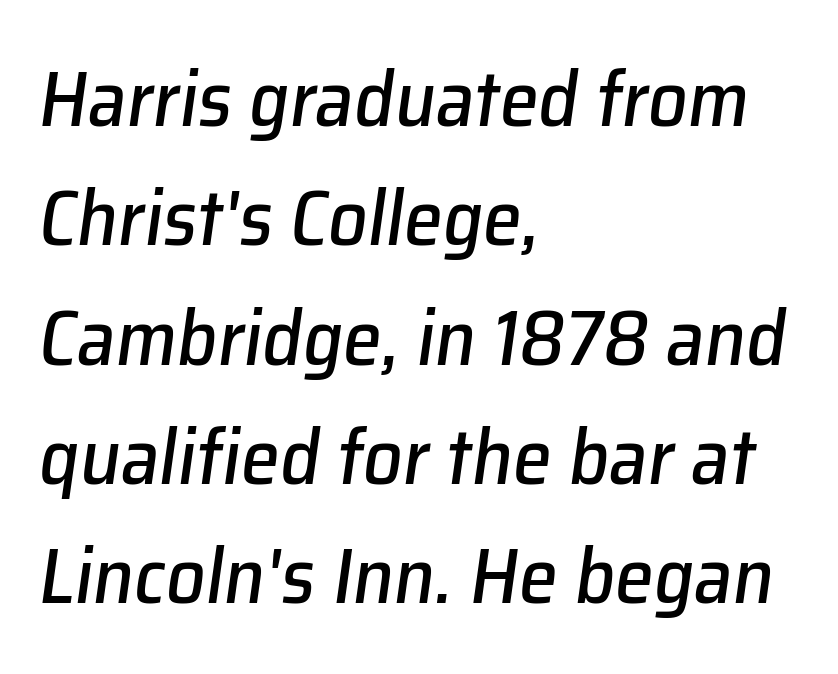
Q: Is the text italic (slanted)? A: Yes, it leans right by about 8 degrees.
Q: Is the text underlined? A: No.
Q: How is the paragraph aligned? A: Left-aligned.
Q: Is the spacing between letters normal or unusually wide? A: Normal.
Q: Is the spacing between lines tight, normal or loose? A: Normal.
Q: Width (condensed, normal, or wide)? A: Normal.
Q: Stroke contrast? A: Low.
Q: x-height? A: Medium.
Q: Monospaced? A: No.
